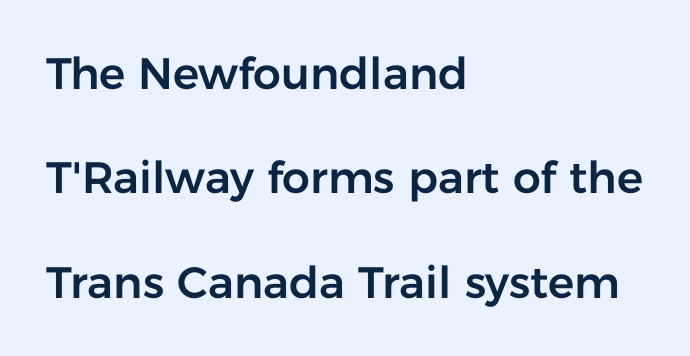
{"serif": "no", "italic": "no", "width": "normal", "stroke_contrast": "low", "x_height": "medium", "monospaced": "no", "underline": "no", "align": "left", "line_spacing": "loose", "line_spacing_ratio": 2.37, "letter_spacing": "normal", "letter_spacing_em": 0.0, "glyph_px": 44}
